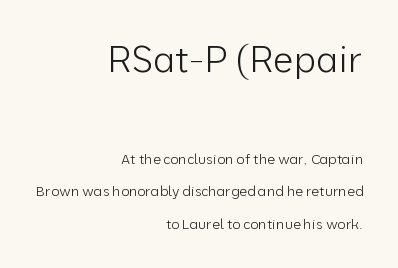
{"serif": "no", "italic": "no", "bold": "no", "weight": "light", "width": "normal", "stroke_contrast": "low", "x_height": "medium", "monospaced": "no", "underline": "no", "align": "right", "line_spacing": "loose", "line_spacing_ratio": 2.31, "letter_spacing": "normal", "letter_spacing_em": 0.0, "larger_block": "first", "size_ratio": 2.64, "glyph_px": 37}
